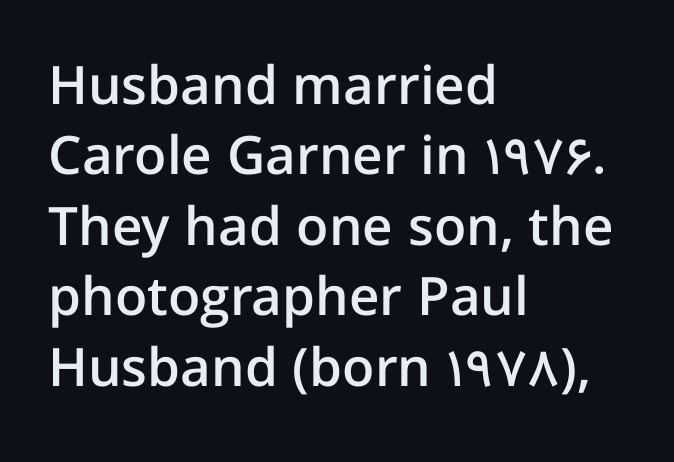
Q: Is the text bold? A: Semi-bold.
Q: Is the text italic (slanted)? A: No, it is upright.
Q: Is the typeface a serif or a sans-serif typeface? A: Sans-serif.
Q: Is the text underlined? A: No.
Q: How is the paragraph aligned? A: Left-aligned.
Q: Is the spacing between letters normal or unusually wide? A: Normal.
Q: Is the spacing between lines tight, normal or loose? A: Normal.
Q: Width (condensed, normal, or wide)? A: Normal.
Q: Stroke contrast? A: Low.
Q: x-height? A: Medium.
Q: Monospaced? A: No.
